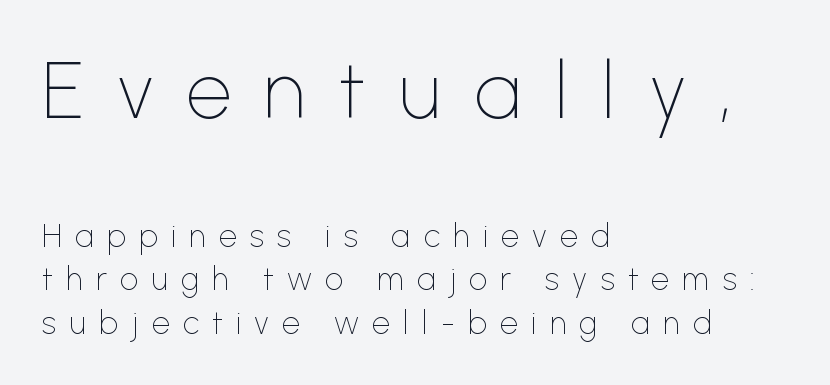
Q: Is the text bold? A: No.
Q: Is the text italic (slanted)? A: No, it is upright.
Q: Is the typeface a serif or a sans-serif typeface? A: Sans-serif.
Q: Is the text underlined? A: No.
Q: How is the paragraph aligned? A: Left-aligned.
Q: Is the spacing between letters normal or unusually wide? A: Unusually wide.
Q: Is the spacing between lines tight, normal or loose? A: Normal.
Q: Which block of text is set in a larger size, the first (top) or the second (bottom)? A: The first (top) one.
Q: Width (condensed, normal, or wide)? A: Normal.
Q: Stroke contrast? A: Low.
Q: x-height? A: Medium.
Q: Monospaced? A: No.
